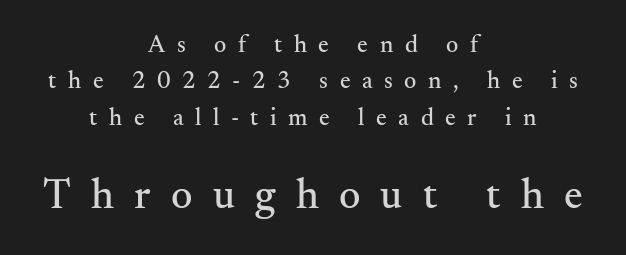
The image shows 42 px serif type, upright; set centered, normal line spacing (1.52x), unusually wide letter spacing (+0.48 em), not underlined; the second (bottom) block is 1.75x larger; medium stroke contrast and a small x-height.
